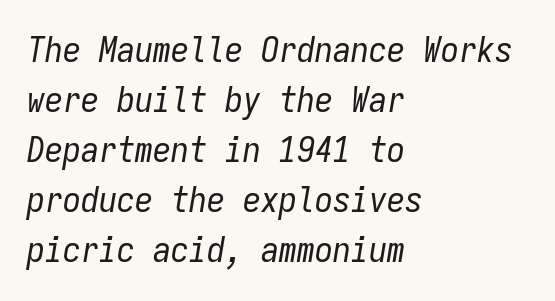
{"italic": "yes", "lean": "right", "slant_degrees": 9, "bold": "no", "weight": "regular", "width": "condensed", "stroke_contrast": "low", "x_height": "medium", "monospaced": "yes", "underline": "no", "align": "left", "line_spacing": "normal", "line_spacing_ratio": 1.39, "letter_spacing": "normal", "letter_spacing_em": 0.0, "glyph_px": 36}
